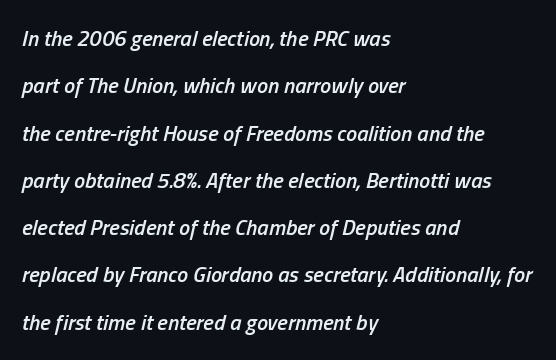
The type is set solid horizontally, with unmodified tracking. Line spacing here is loose. A bare baseline throughout the passage. All the whitespace from short lines collects on the right. Observe the lean: these are italic letterforms. How heavy is the stroke? Medium-heavy — a semibold, shy of bold.
